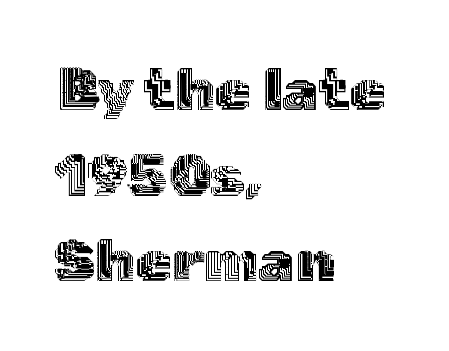
Q: Is the text italic (slanted)? A: No, it is upright.
Q: Is the text underlined? A: No.
Q: How is the paragraph aligned? A: Left-aligned.
Q: Is the spacing between letters normal or unusually wide? A: Normal.
Q: Is the spacing between lines tight, normal or loose? A: Normal.
Q: Width (condensed, normal, or wide)? A: Normal.
Q: x-height? A: Medium.
Q: Monospaced? A: No.
